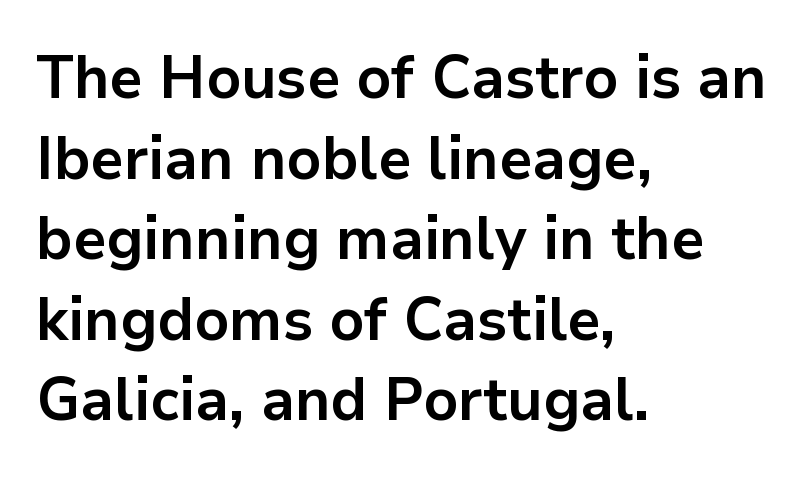
The image shows 61 px bold sans-serif type, upright; set left-aligned, normal line spacing (1.32x), normal letter spacing, not underlined; low stroke contrast and a medium x-height.
